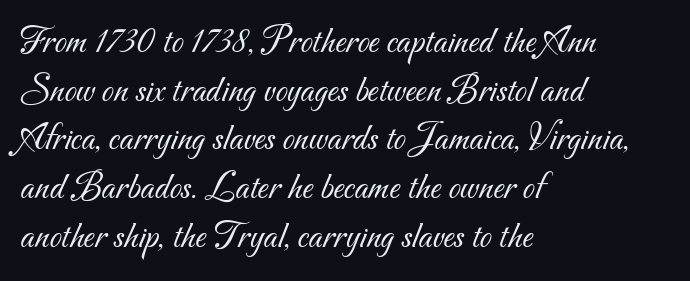
Q: Is the text bold? A: No.
Q: Is the typeface a serif or a sans-serif typeface? A: Sans-serif.
Q: Is the text underlined? A: No.
Q: How is the paragraph aligned? A: Left-aligned.
Q: Is the spacing between letters normal or unusually wide? A: Normal.
Q: Is the spacing between lines tight, normal or loose? A: Normal.
Q: Width (condensed, normal, or wide)? A: Normal.
Q: Stroke contrast? A: Medium.
Q: x-height? A: Small.
Q: Monospaced? A: No.
